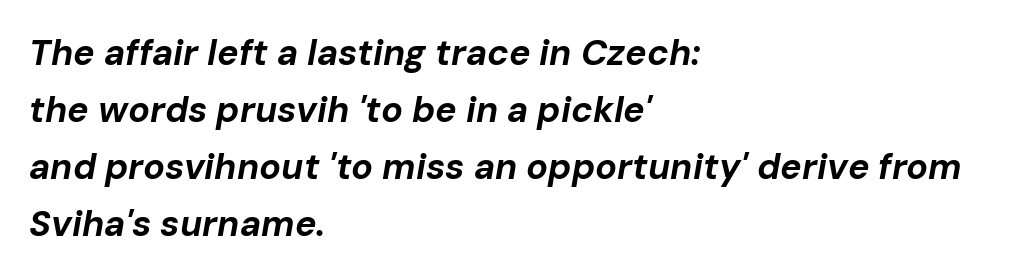
Honestly, the letter spacing is just normal — you wouldn't notice it. The strip under each line holds only bare page. When letters slant like this, we call the style italic. The face used here is proportionally spaced, like ordinary book or web type.
